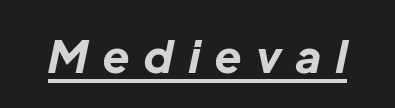
Q: Is the text bold? A: Yes.
Q: Is the text italic (slanted)? A: Yes, it leans right by about 12 degrees.
Q: Is the text underlined? A: Yes.
Q: Is the spacing between letters normal or unusually wide? A: Unusually wide.
Q: Width (condensed, normal, or wide)? A: Normal.
Q: Stroke contrast? A: Low.
Q: x-height? A: Medium.
Q: Monospaced? A: No.
